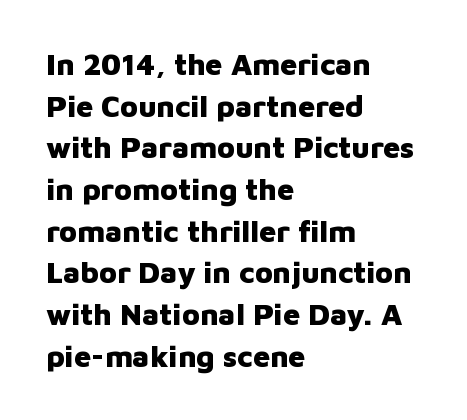
Typographically, this falls in the sans-serif category. Note the varied advance widths — an 'i' is clearly narrower than an 'm'. The setting favours the left margin, as ordinary paragraphs usually do. Glyph-to-glyph distance matches everyday printed text. The axis of the letterforms is exactly vertical. The passage shown is emphatically bold.
